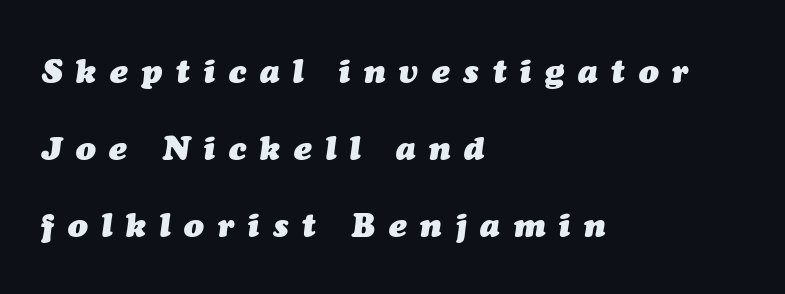
Q: Is the text bold? A: Yes.
Q: Is the text italic (slanted)? A: Yes, it leans right by about 7 degrees.
Q: Is the text underlined? A: No.
Q: How is the paragraph aligned? A: Left-aligned.
Q: Is the spacing between letters normal or unusually wide? A: Unusually wide.
Q: Is the spacing between lines tight, normal or loose? A: Loose.
Q: Width (condensed, normal, or wide)? A: Normal.
Q: Stroke contrast? A: Medium.
Q: x-height? A: Medium.
Q: Monospaced? A: No.
